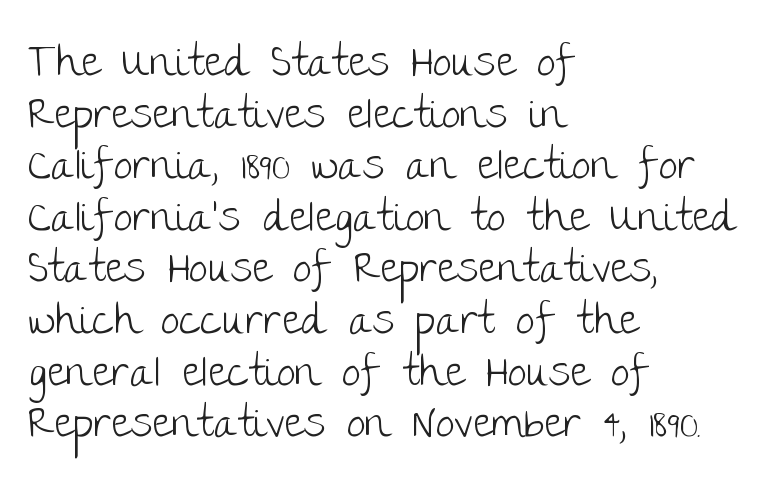
{"serif": "no", "italic": "no", "bold": "no", "weight": "light", "width": "normal", "stroke_contrast": "low", "x_height": "large", "monospaced": "no", "underline": "no", "align": "left", "line_spacing_ratio": 1.2, "letter_spacing": "normal", "letter_spacing_em": 0.0, "glyph_px": 43}
